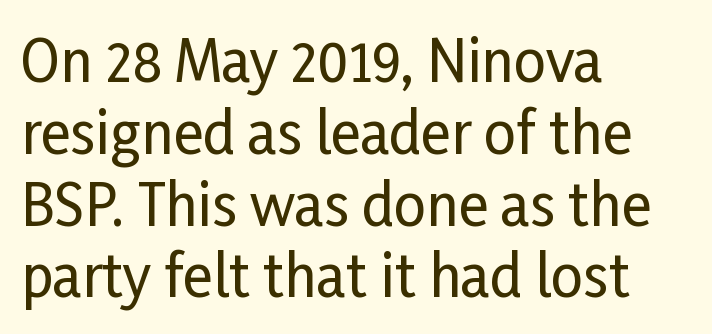
{"serif": "no", "italic": "no", "width": "condensed", "stroke_contrast": "low", "x_height": "medium", "monospaced": "no", "underline": "no", "align": "left", "line_spacing": "normal", "line_spacing_ratio": 1.26, "letter_spacing": "normal", "letter_spacing_em": 0.0, "glyph_px": 57}
